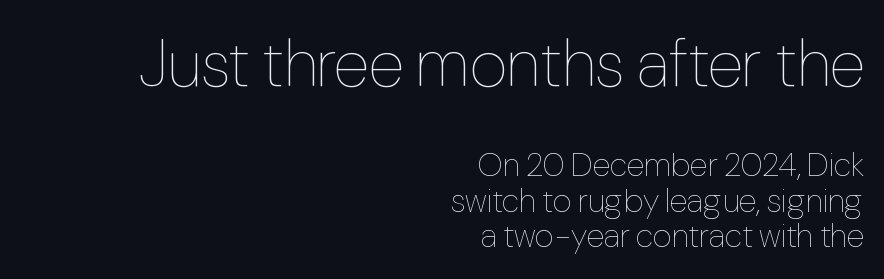
Characters follow at the spacing the type designer built in. Nothing heavy about these letters — not bold at all. The face used here appears at its bigger size in the upper chunk. Typeset ragged left — the right edge is the straight one. The area under the type is left untouched.
